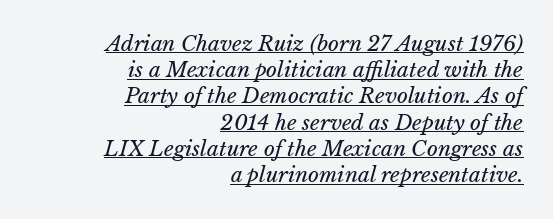
Q: Is the text bold? A: No.
Q: Is the text italic (slanted)? A: Yes, it leans right by about 15 degrees.
Q: Is the text underlined? A: Yes.
Q: How is the paragraph aligned? A: Right-aligned.
Q: Is the spacing between letters normal or unusually wide? A: Normal.
Q: Is the spacing between lines tight, normal or loose? A: Normal.
